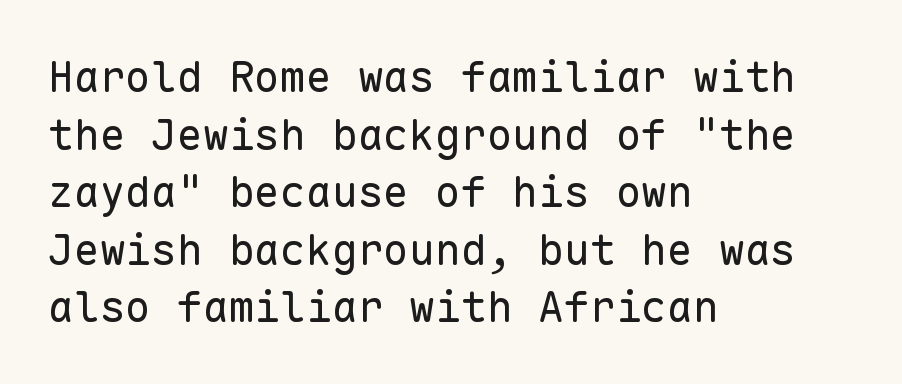
{"serif": "no", "italic": "no", "bold": "no", "weight": "regular", "width": "normal", "stroke_contrast": "low", "x_height": "medium", "monospaced": "yes", "underline": "no", "align": "left", "line_spacing": "normal", "line_spacing_ratio": 1.34, "letter_spacing": "normal", "letter_spacing_em": 0.0, "glyph_px": 43}
